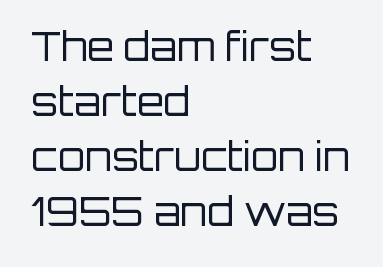
{"serif": "no", "italic": "no", "bold": "no", "weight": "regular", "width": "normal", "stroke_contrast": "low", "x_height": "large", "monospaced": "no", "underline": "no", "align": "left", "line_spacing": "normal", "line_spacing_ratio": 1.41, "letter_spacing": "normal", "letter_spacing_em": 0.0, "glyph_px": 39}
